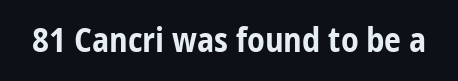
The image shows 34 px bold, condensed sans-serif type, upright; set normal letter spacing, not underlined; low stroke contrast and a medium x-height.
